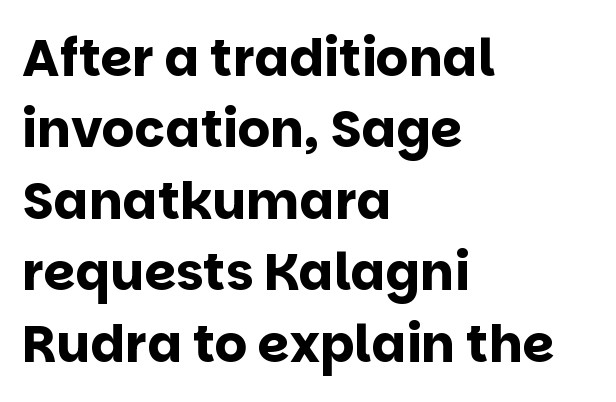
The image shows 51 px bold sans-serif type, upright; set left-aligned, normal line spacing (1.4x), normal letter spacing, not underlined; low stroke contrast and a large x-height.
